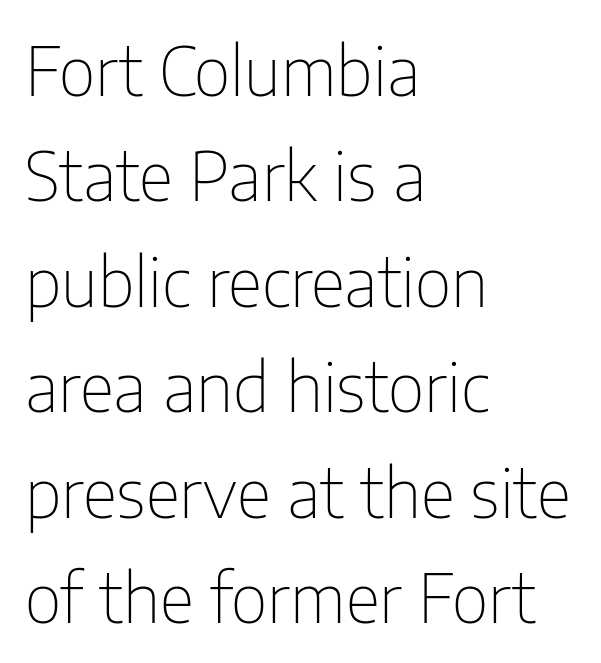
Q: Is the text bold? A: No.
Q: Is the text italic (slanted)? A: No, it is upright.
Q: Is the typeface a serif or a sans-serif typeface? A: Sans-serif.
Q: Is the text underlined? A: No.
Q: How is the paragraph aligned? A: Left-aligned.
Q: Is the spacing between letters normal or unusually wide? A: Normal.
Q: Is the spacing between lines tight, normal or loose? A: Normal.
Q: Width (condensed, normal, or wide)? A: Condensed.
Q: Stroke contrast? A: Low.
Q: x-height? A: Medium.
Q: Monospaced? A: No.
